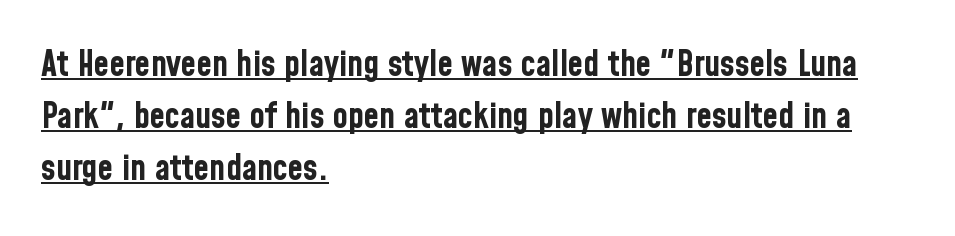
{"serif": "no", "italic": "no", "bold": "yes", "weight": "bold", "width": "condensed", "stroke_contrast": "low", "x_height": "medium", "monospaced": "no", "underline": "yes", "align": "left", "line_spacing": "normal", "line_spacing_ratio": 1.48, "letter_spacing": "normal", "letter_spacing_em": 0.0, "glyph_px": 35}
